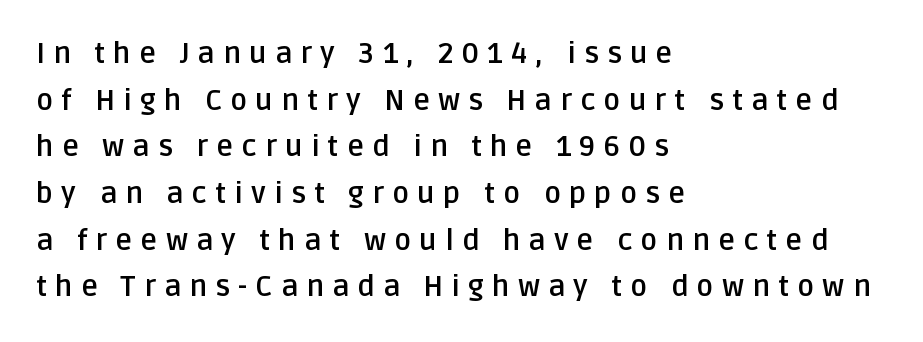
Proportional: the letters do not fall into vertical columns. Underline: absent. Compared with typical paragraphs, the rows here are spaced about the same. This is heavy type, rendered in bold.
